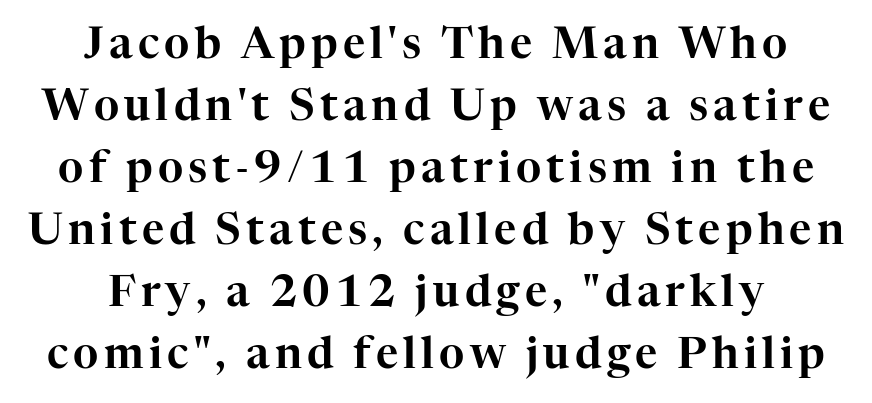
The image shows 43 px serif type, upright; set normal line spacing (1.44x), not underlined; high stroke contrast and a medium x-height.
